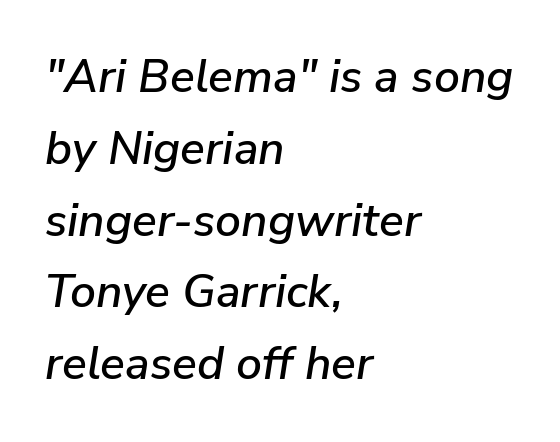
What stands out about the letter spacing? Nothing — it is the standard amount. Descender tails drop into unmarked territory. Short and long lines alike share a common starting point at left. Quick note: interline space is typical.
